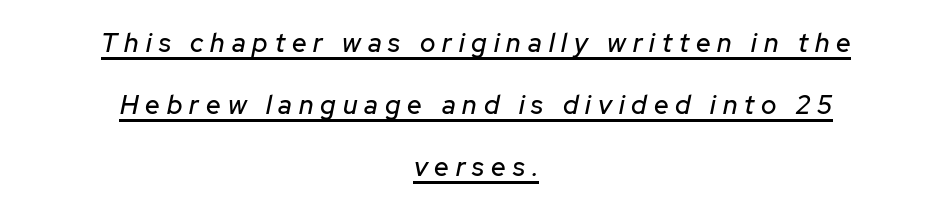
The image shows 26 px text type, italic (leaning right); set centered, loose line spacing (2.39x), unusually wide letter spacing (+0.27 em), underlined.
